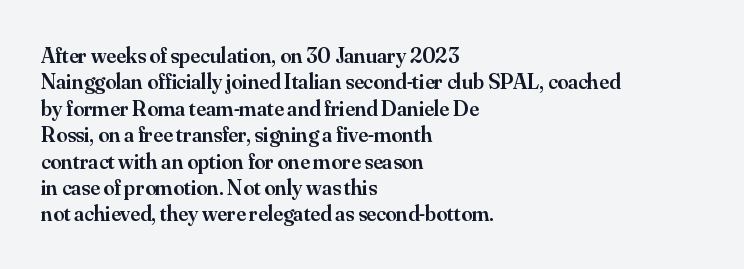
{"italic": "no", "bold": "semi", "underline": "no", "align": "left", "line_spacing_ratio": 1.2, "letter_spacing": "normal", "letter_spacing_em": 0.0, "glyph_px": 22}
